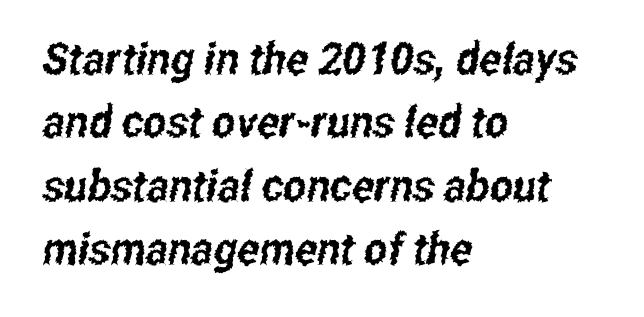
The image shows 44 px condensed sans-serif type; set left-aligned, normal line spacing (1.44x), normal letter spacing, not underlined; low stroke contrast and a medium x-height.
